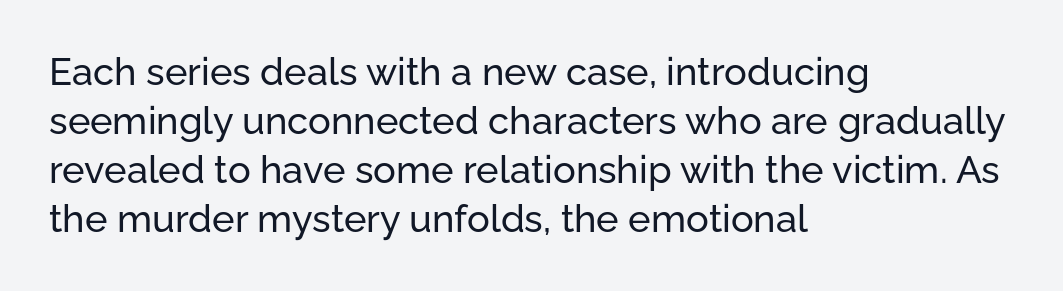
{"serif": "no", "italic": "no", "width": "normal", "stroke_contrast": "low", "x_height": "medium", "monospaced": "no", "underline": "no", "align": "left", "line_spacing": "normal", "line_spacing_ratio": 1.29, "letter_spacing": "normal", "letter_spacing_em": 0.0, "glyph_px": 38}
